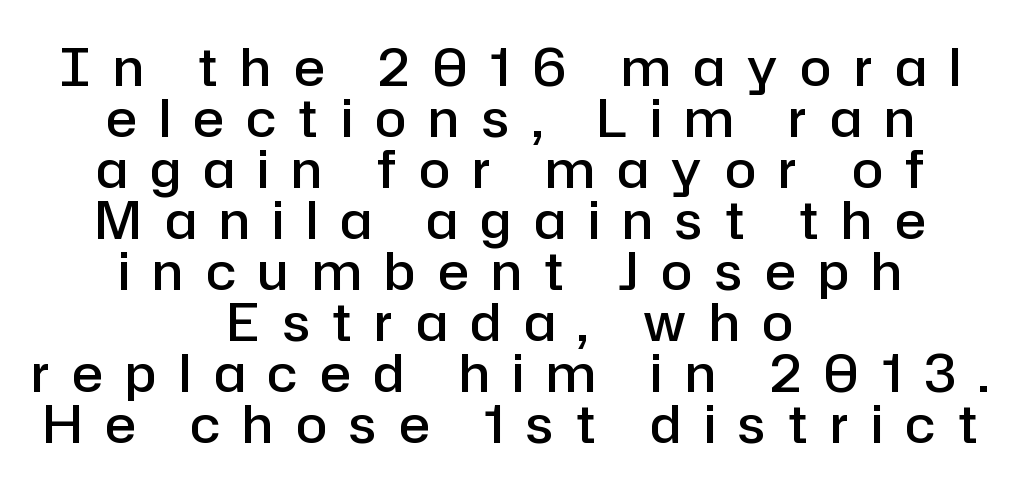
The sample has been set in demibold, a notch under bold. Reading down the column, the eye jumps only a short way to each next line. Substantial extra tracking has been applied to these lines. Short and long lines alike share a common midpoint. Here the designer chose a conventional face with non-uniform glyph widths. Decoration check: the copy has no underline.
